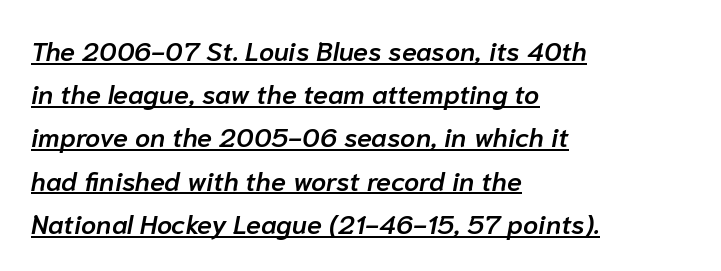
The vertical gap from one line to the next is medium. The passage shown is semibold, sitting just below true bold. The typesetter chose a ragged-right arrangement here. Decoration check: the copy is underlined. An italicized treatment has been applied to the whole sample.
